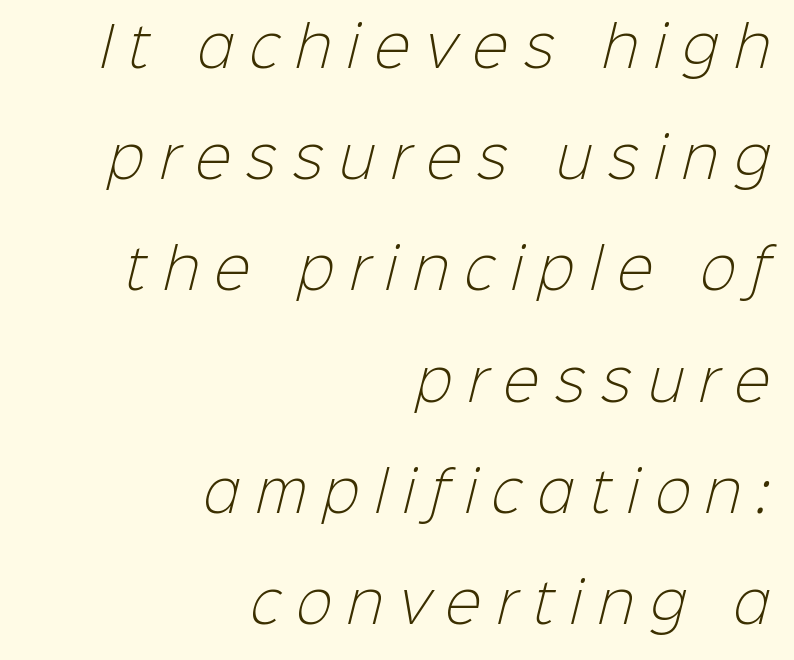
The image shows 54 px light sans-serif type; set right-aligned, loose line spacing (2.06x), unusually wide letter spacing (+0.29 em), not underlined; low stroke contrast and a medium x-height.
